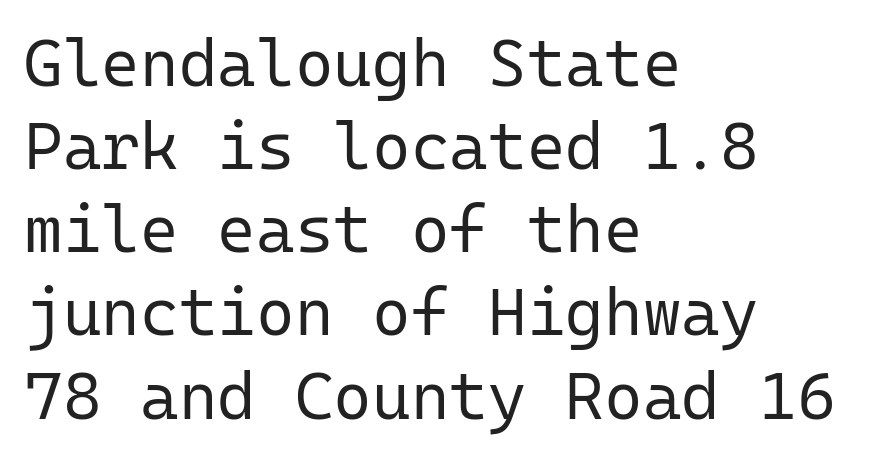
{"serif": "no", "italic": "no", "bold": "no", "weight": "regular", "width": "normal", "stroke_contrast": "low", "x_height": "medium", "monospaced": "yes", "underline": "no", "align": "left", "line_spacing": "normal", "line_spacing_ratio": 1.26, "letter_spacing": "normal", "letter_spacing_em": 0.0, "glyph_px": 66}
